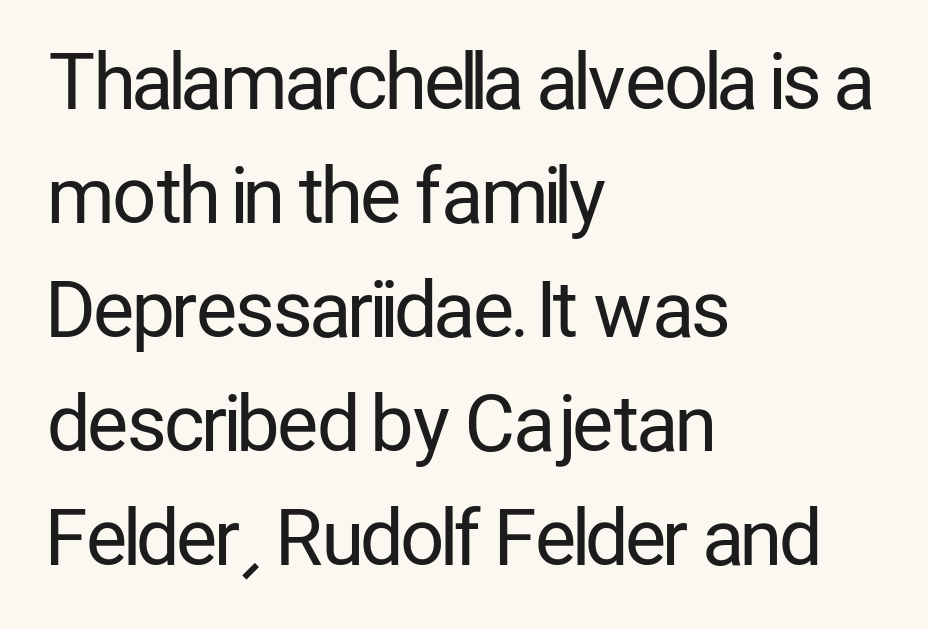
The image shows 76 px regular-weight, condensed sans-serif type, upright; set left-aligned, normal line spacing (1.5x), normal letter spacing, not underlined; low stroke contrast and a medium x-height.
